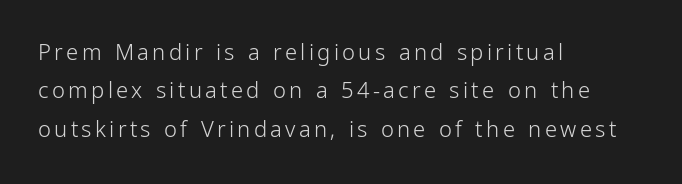
The image shows 22 px text type, upright; set left-aligned, line spacing 1.75x, not underlined.
